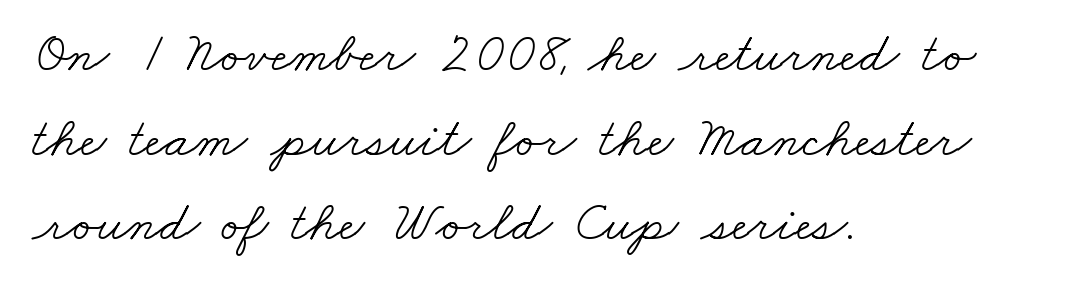
The text block is weighted toward the left margin, trailing off unevenly rightward. Are there feet on the stems? There are — it's a serif. These lines sit exactly where default settings would place them. Ink coverage per letter is moderate at most. This sample has the flowing, uneven cadence of proportional lettering. Characters follow at the spacing the type designer built in.
